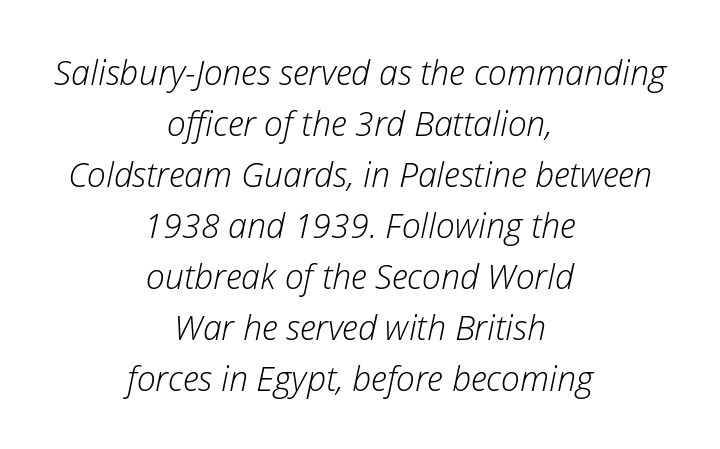
The image shows 34 px light type, italic (leaning right); set centered, normal line spacing (1.5x), normal letter spacing, not underlined; low stroke contrast and a medium x-height.
